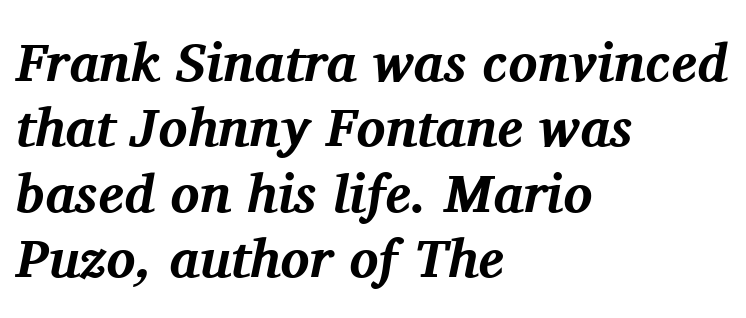
The image shows 54 px bold serif type, italic (leaning right); set left-aligned, line spacing 1.21x, normal letter spacing, not underlined; medium stroke contrast and a medium x-height.
